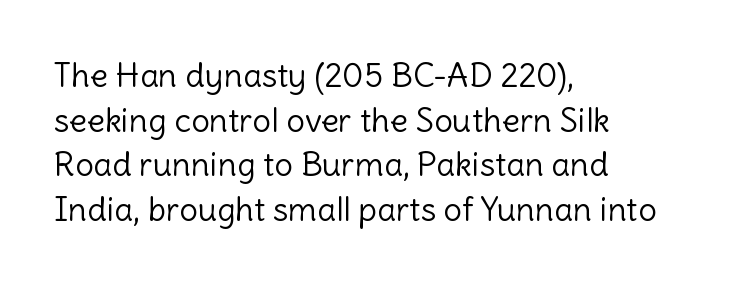
Weight class: somewhere from thin through regular. This is roman type, the default non-slanted kind. The foot of each line stays bare and open. The paragraph shown leans on its left margin. The letters advance in unequal steps, a hallmark of proportional type. Each new line begins a customary step beneath the previous one.
